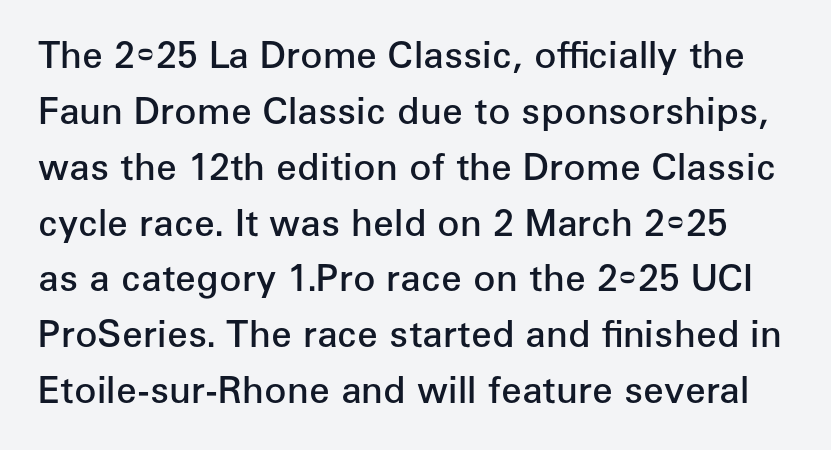
These words are printed semibold, heavier than regular yet not bold. Compared with typical body copy, the letter spacing here is the same. Whoever set this chose a conventional vertical rhythm. Each letter's strokes conclude bluntly, with no projecting serifs. Ascenders rise straight up at ninety degrees. The gap between lines stays unmarked.
